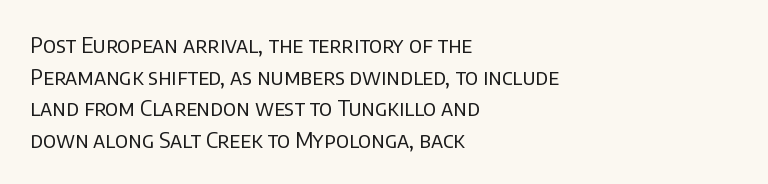
Q: Is the text bold? A: No.
Q: Is the text italic (slanted)? A: No, it is upright.
Q: Is the text underlined? A: No.
Q: How is the paragraph aligned? A: Left-aligned.
Q: Is the spacing between letters normal or unusually wide? A: Normal.
Q: Is the spacing between lines tight, normal or loose? A: Normal.
